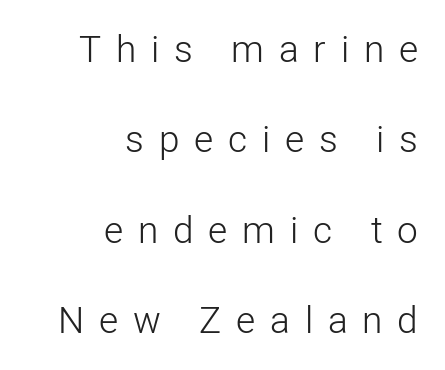
Q: Is the text bold? A: No.
Q: Is the text italic (slanted)? A: No, it is upright.
Q: Is the typeface a serif or a sans-serif typeface? A: Sans-serif.
Q: Is the text underlined? A: No.
Q: How is the paragraph aligned? A: Right-aligned.
Q: Is the spacing between letters normal or unusually wide? A: Unusually wide.
Q: Is the spacing between lines tight, normal or loose? A: Loose.
Q: Width (condensed, normal, or wide)? A: Normal.
Q: Stroke contrast? A: Low.
Q: x-height? A: Medium.
Q: Monospaced? A: No.
